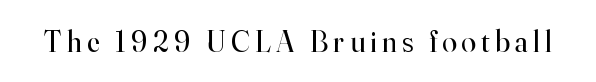
The characters are drawn with everyday or finer stroke widths. Anything drawn beneath the words? Only blank space. This is the regular roman posture of the typeface. Note the varied advance widths — an 'i' is clearly narrower than an 'm'.
